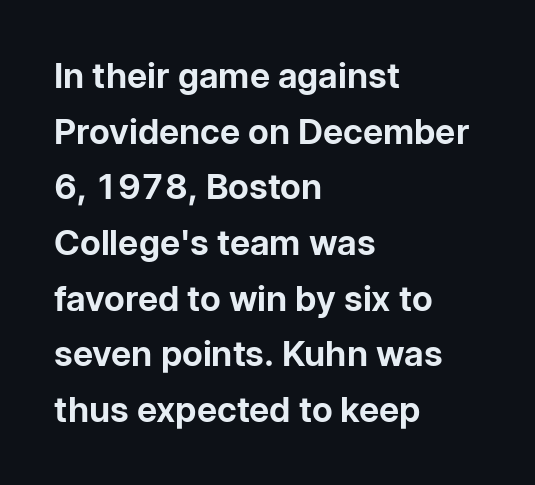
The image shows 35 px bold sans-serif type, upright; set left-aligned, normal line spacing (1.59x), normal letter spacing, not underlined; low stroke contrast and a medium x-height.
